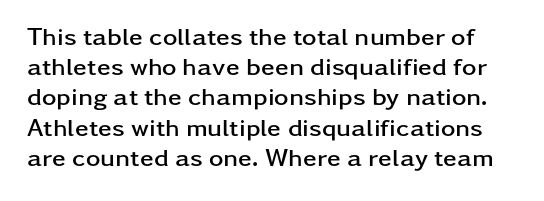
The image shows 25 px bold type, upright; set line spacing 1.21x, normal letter spacing, not underlined.
